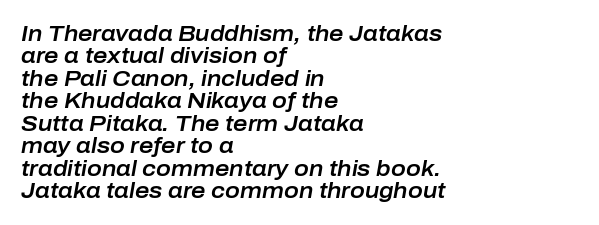
Left-aligned paragraph, ragged on the right. The gaps between neighbouring characters are ordinary and unremarkable. Check under the words: just untouched page. Observe the lean: these are italic letterforms.
